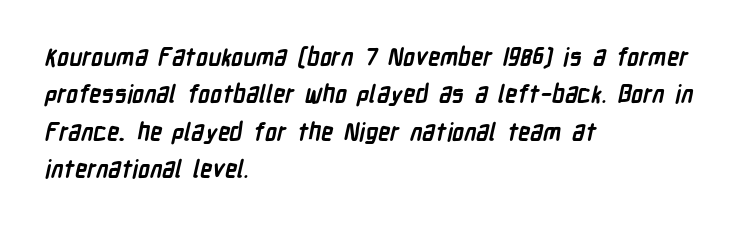
Q: Is the text bold? A: Yes.
Q: Is the text underlined? A: No.
Q: How is the paragraph aligned? A: Left-aligned.
Q: Is the spacing between letters normal or unusually wide? A: Normal.
Q: Is the spacing between lines tight, normal or loose? A: Normal.
